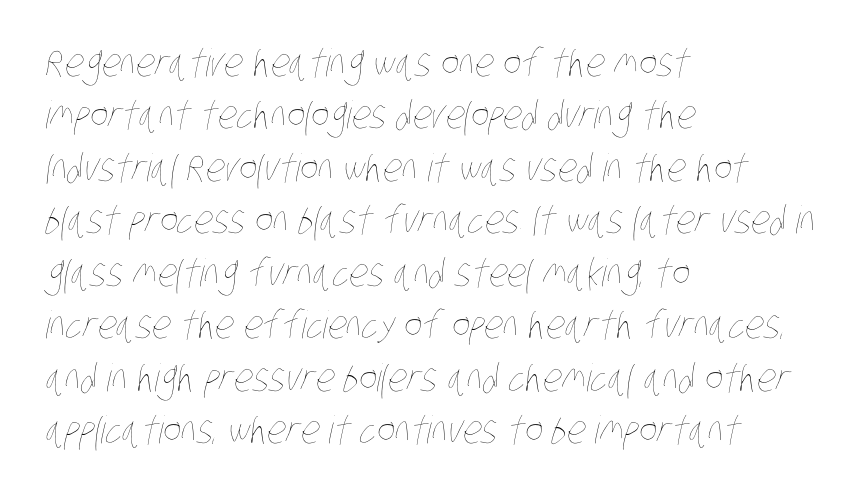
Q: Is the text bold? A: No.
Q: Is the text underlined? A: No.
Q: How is the paragraph aligned? A: Left-aligned.
Q: Is the spacing between letters normal or unusually wide? A: Normal.
Q: Is the spacing between lines tight, normal or loose? A: Normal.
Q: Width (condensed, normal, or wide)? A: Condensed.
Q: Stroke contrast? A: Low.
Q: x-height? A: Large.
Q: Monospaced? A: No.
